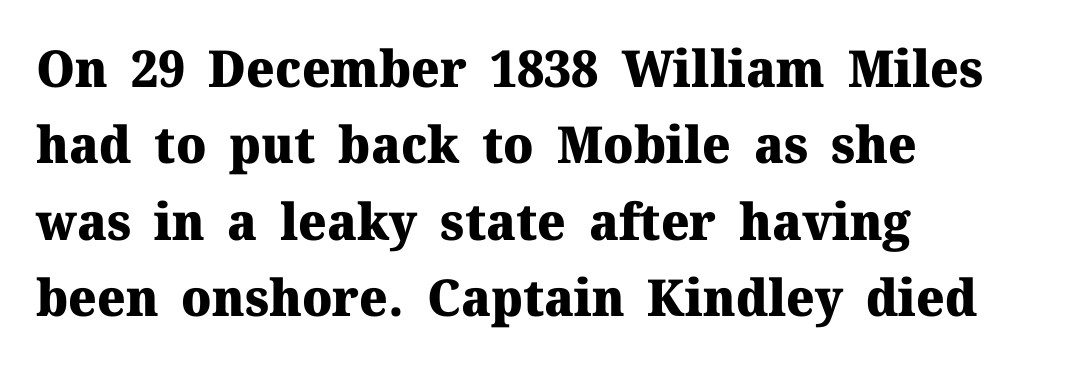
Q: Is the text bold? A: Yes.
Q: Is the text italic (slanted)? A: No, it is upright.
Q: Is the typeface a serif or a sans-serif typeface? A: Serif.
Q: Is the text underlined? A: No.
Q: How is the paragraph aligned? A: Left-aligned.
Q: Is the spacing between letters normal or unusually wide? A: Normal.
Q: Is the spacing between lines tight, normal or loose? A: Normal.
Q: Width (condensed, normal, or wide)? A: Normal.
Q: Stroke contrast? A: Medium.
Q: x-height? A: Medium.
Q: Monospaced? A: No.
